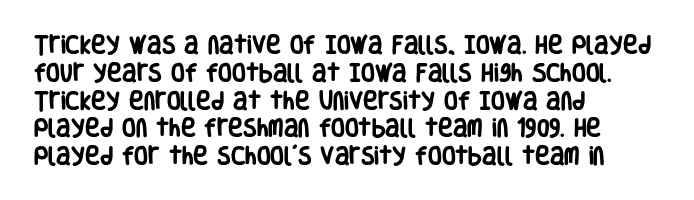
Is there any slant? The stems are plumb. Notice how thick the strokes are: this is what a full bold looks like. The vertical gap from one line to the next is medium. Leftover space on each line is placed entirely after the last word. The zone under the glyphs is completely vacant.
